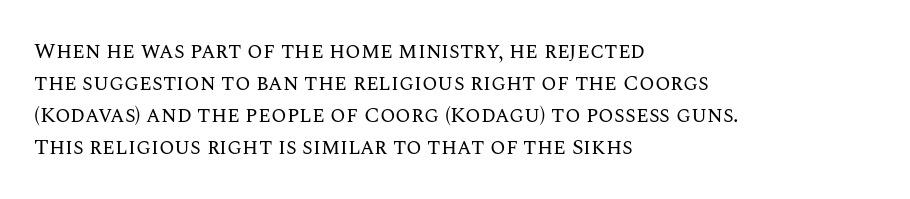
{"italic": "no", "bold": "no", "underline": "no", "align": "left", "line_spacing": "normal", "line_spacing_ratio": 1.45, "letter_spacing": "normal", "letter_spacing_em": 0.0, "glyph_px": 22}
